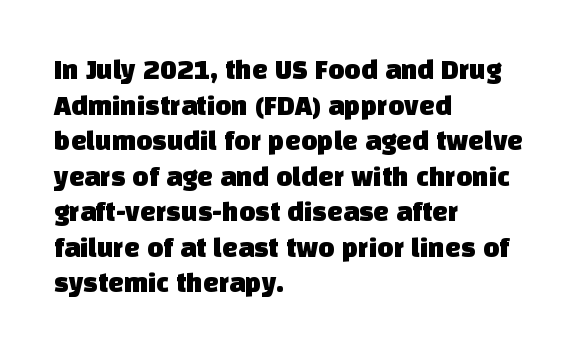
{"serif": "no", "width": "normal", "stroke_contrast": "low", "x_height": "large", "monospaced": "no", "underline": "no", "align": "left", "line_spacing": "normal", "line_spacing_ratio": 1.27, "letter_spacing": "normal", "letter_spacing_em": 0.0, "glyph_px": 28}
